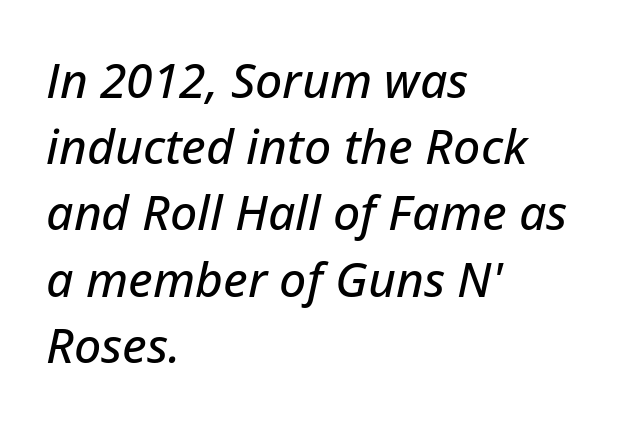
{"italic": "yes", "lean": "right", "slant_degrees": 12, "width": "normal", "stroke_contrast": "low", "x_height": "medium", "monospaced": "no", "underline": "no", "align": "left", "line_spacing": "normal", "line_spacing_ratio": 1.38, "letter_spacing": "normal", "letter_spacing_em": 0.0, "glyph_px": 48}
